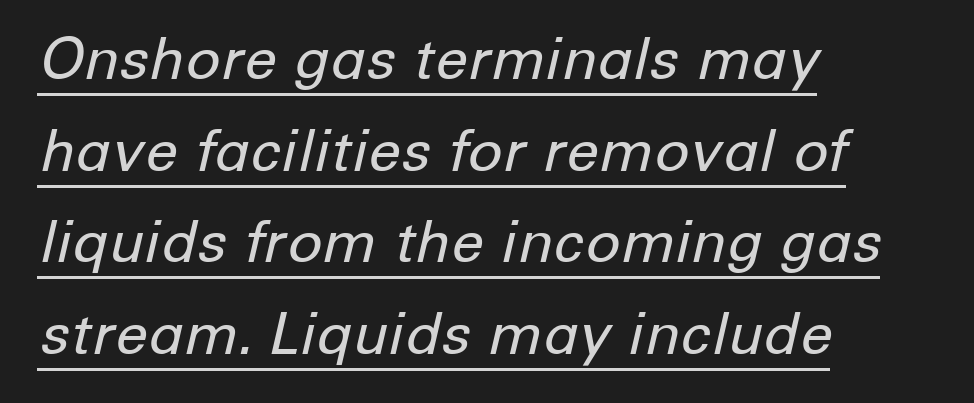
{"italic": "yes", "lean": "right", "slant_degrees": 12, "bold": "no", "weight": "regular", "width": "normal", "stroke_contrast": "low", "x_height": "medium", "monospaced": "no", "underline": "yes", "align": "left", "line_spacing": "normal", "line_spacing_ratio": 1.58, "letter_spacing": "normal", "letter_spacing_em": 0.0, "glyph_px": 58}
